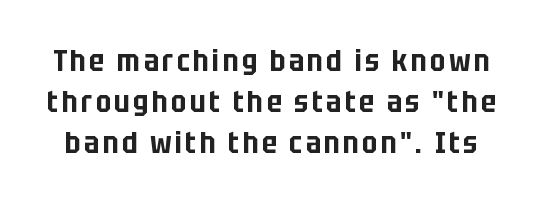
Rows of type keep a routine distance in the vertical direction. The passage shown is typed in a proportional face where columns would drift. Classification — sans serif. Just letters on the line, the space beneath them empty.
